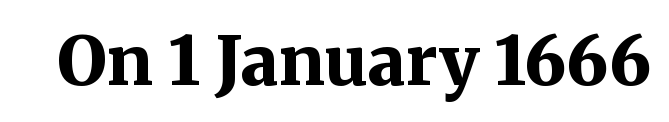
{"serif": "yes", "italic": "no", "bold": "yes", "weight": "bold", "width": "normal", "stroke_contrast": "medium", "x_height": "medium", "monospaced": "no", "underline": "no", "letter_spacing": "normal", "letter_spacing_em": 0.0, "glyph_px": 68}
